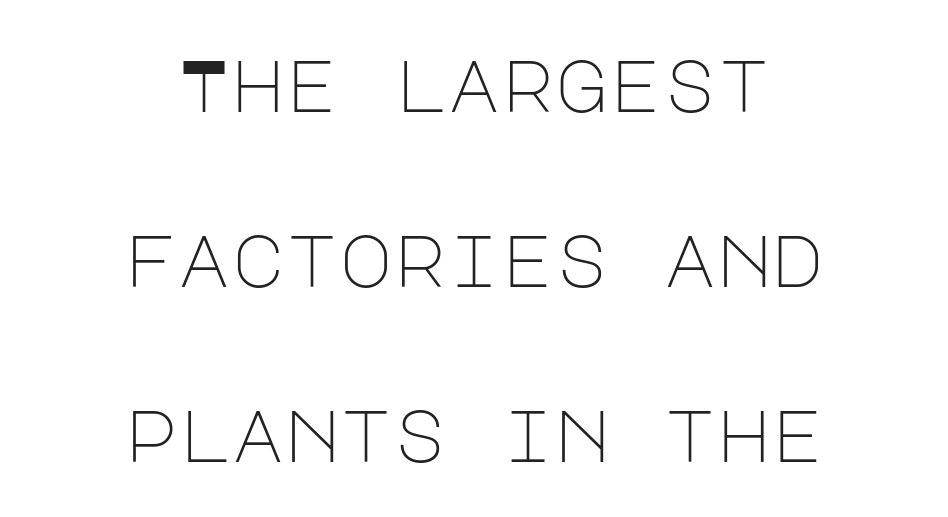
Q: Is the text bold? A: No.
Q: Is the text italic (slanted)? A: No, it is upright.
Q: Is the typeface a serif or a sans-serif typeface? A: Sans-serif.
Q: Is the text underlined? A: No.
Q: How is the paragraph aligned? A: Centered.
Q: Is the spacing between letters normal or unusually wide? A: Normal.
Q: Is the spacing between lines tight, normal or loose? A: Loose.
Q: Width (condensed, normal, or wide)? A: Normal.
Q: Stroke contrast? A: Low.
Q: x-height? A: Large.
